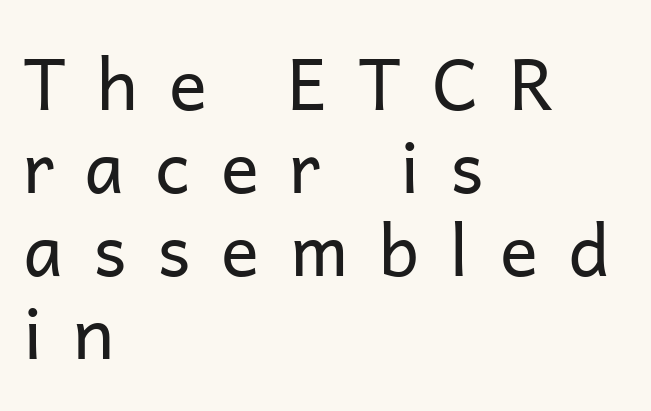
The image shows 71 px regular-weight sans-serif type, upright; set left-aligned, line spacing 1.17x, unusually wide letter spacing (+0.43 em), not underlined; low stroke contrast and a medium x-height.
